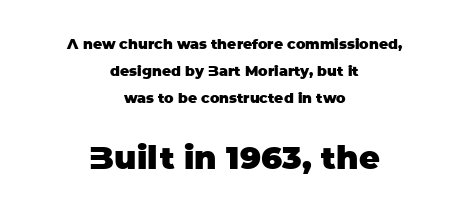
{"serif": "no", "italic": "no", "bold": "yes", "weight": "heavy", "width": "normal", "stroke_contrast": "low", "x_height": "large", "monospaced": "no", "underline": "no", "align": "center", "line_spacing": "loose", "line_spacing_ratio": 1.94, "letter_spacing": "normal", "letter_spacing_em": 0.0, "larger_block": "second", "size_ratio": 2.29, "glyph_px": 32}
